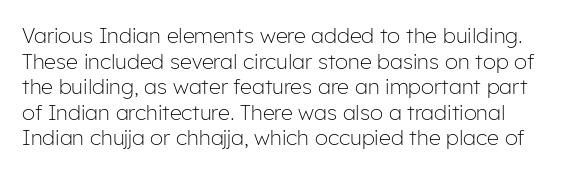
{"italic": "no", "bold": "no", "underline": "no", "line_spacing_ratio": 1.22, "letter_spacing": "normal", "letter_spacing_em": 0.0, "glyph_px": 21}
